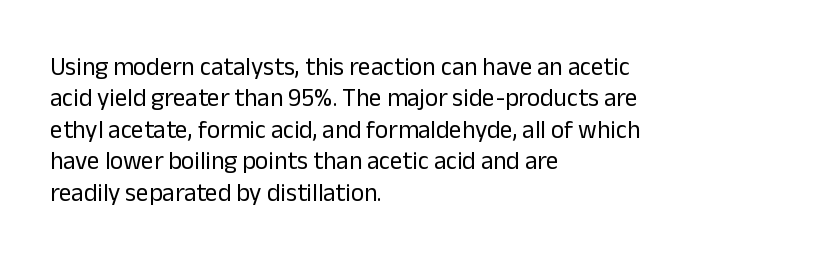
Q: Is the text bold? A: No.
Q: Is the text italic (slanted)? A: No, it is upright.
Q: Is the text underlined? A: No.
Q: How is the paragraph aligned? A: Left-aligned.
Q: Is the spacing between letters normal or unusually wide? A: Normal.
Q: Is the spacing between lines tight, normal or loose? A: Normal.
